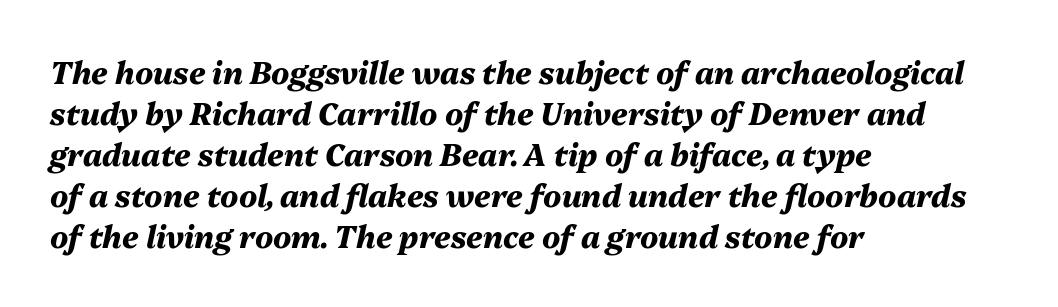
Q: Is the text bold? A: Yes.
Q: Is the text italic (slanted)? A: Yes, it leans right by about 13 degrees.
Q: Is the text underlined? A: No.
Q: How is the paragraph aligned? A: Left-aligned.
Q: Is the spacing between letters normal or unusually wide? A: Normal.
Q: Is the spacing between lines tight, normal or loose? A: Normal.
Q: Width (condensed, normal, or wide)? A: Normal.
Q: Stroke contrast? A: Medium.
Q: x-height? A: Medium.
Q: Monospaced? A: No.
